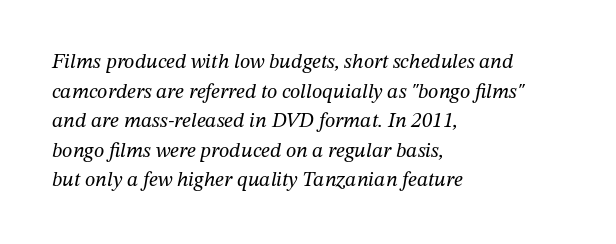
{"italic": "yes", "lean": "right", "slant_degrees": 12, "bold": "no", "underline": "no", "align": "left", "line_spacing": "normal", "line_spacing_ratio": 1.41, "letter_spacing": "normal", "letter_spacing_em": 0.0, "glyph_px": 21}
